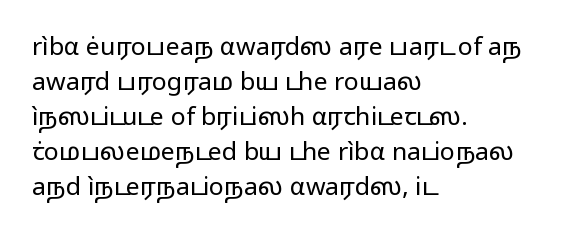
Nobody drew a line under any word here. The passage is arranged the way most books set body copy — flush left. Is the stroke heavy? The answer is a plain regular-or-lighter. Nobody touched the tracking dial on this one. A roman cut, with each character standing at attention. The space between consecutive lines is moderate.
